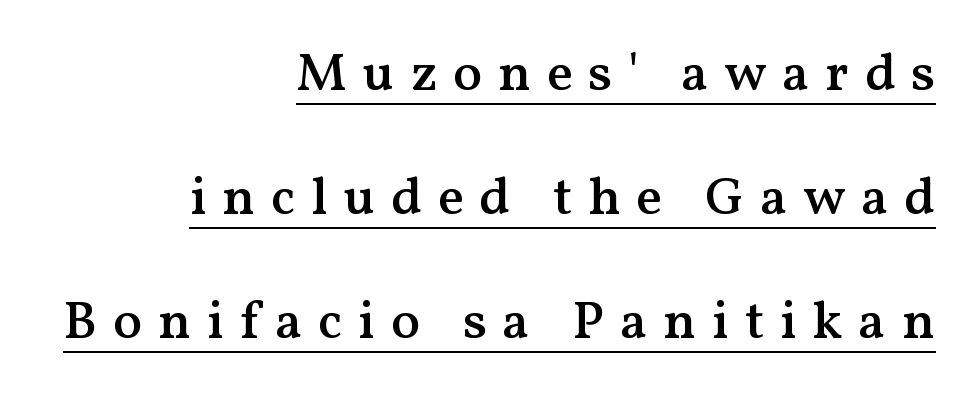
All the whitespace from short lines collects on the left. The space between consecutive lines is lavish. These lines carry some extra weight — a demibold, not a full bold. The face used here is rendered with a markedly widened letterfit.
